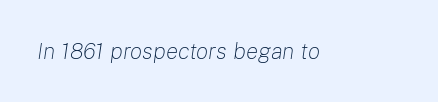
Q: Is the text bold? A: No.
Q: Is the text italic (slanted)? A: Yes, it leans right by about 8 degrees.
Q: Is the text underlined? A: No.
Q: Is the spacing between letters normal or unusually wide? A: Normal.
